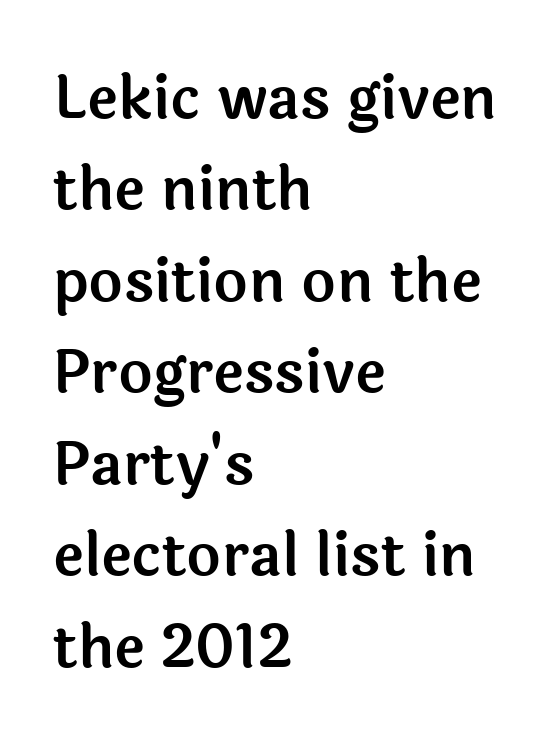
Observe the ordinary spacing: letters are neighbours, not strangers. The letters advance in unequal steps, a hallmark of proportional type. The typesetter chose a ragged-right arrangement here. Evenly set lines give the paragraph a standard silhouette. A typesetter would label this face a sans.
